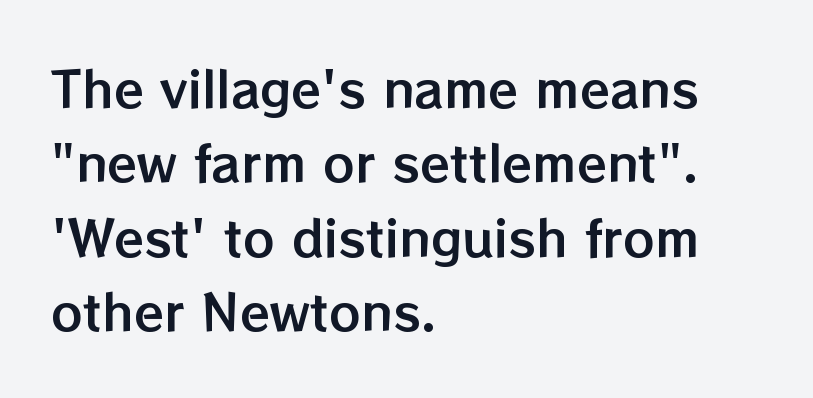
Q: Is the text italic (slanted)? A: No, it is upright.
Q: Is the text underlined? A: No.
Q: How is the paragraph aligned? A: Left-aligned.
Q: Is the spacing between letters normal or unusually wide? A: Normal.
Q: Is the spacing between lines tight, normal or loose? A: Normal.
Q: Width (condensed, normal, or wide)? A: Normal.
Q: Stroke contrast? A: Low.
Q: x-height? A: Medium.
Q: Monospaced? A: No.
